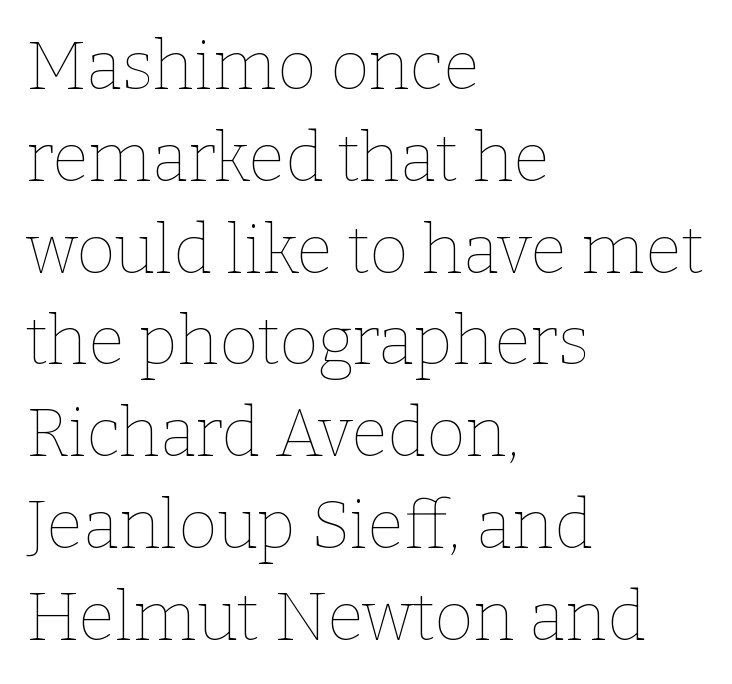
The image shows 67 px thin type, upright; set left-aligned, normal line spacing (1.37x), normal letter spacing, not underlined; low stroke contrast and a medium x-height.
